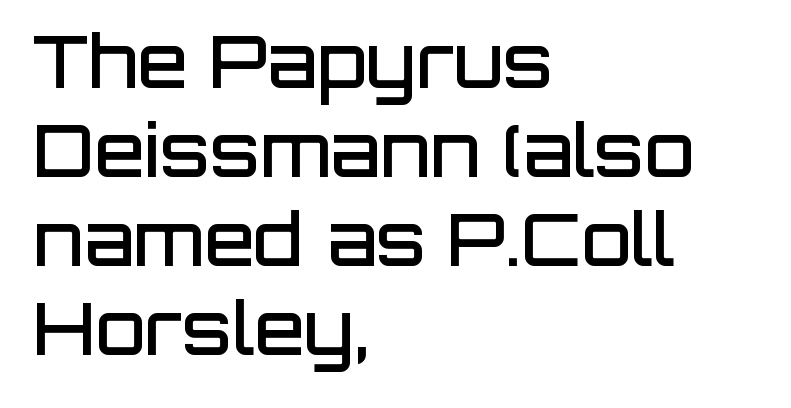
Q: Is the text bold? A: Semi-bold.
Q: Is the text italic (slanted)? A: No, it is upright.
Q: Is the typeface a serif or a sans-serif typeface? A: Sans-serif.
Q: Is the text underlined? A: No.
Q: How is the paragraph aligned? A: Left-aligned.
Q: Is the spacing between letters normal or unusually wide? A: Normal.
Q: Width (condensed, normal, or wide)? A: Normal.
Q: Stroke contrast? A: Low.
Q: x-height? A: Large.
Q: Monospaced? A: No.
